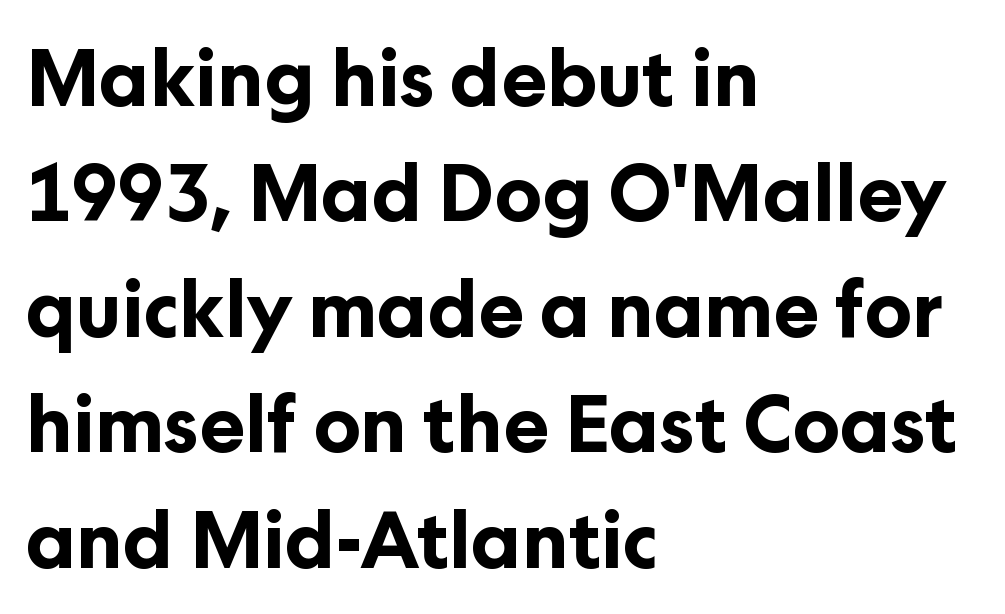
The zone under the glyphs is completely vacant. Every character sits straight up, as roman type does. Looks like regular typesetting: each glyph gets only the width it needs. The text block is weighted toward the left margin, trailing off unevenly rightward. Reading down the column, the eye jumps a familiar distance to each next line. Regarding serifs, this sample does without them.
